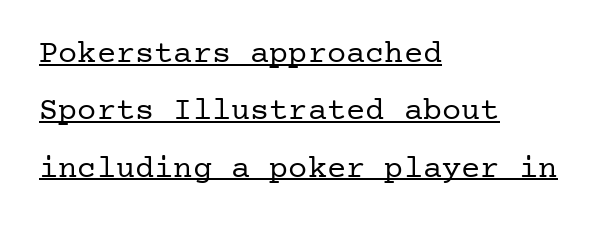
Leftover space on each line is placed entirely after the last word. Stroke thickness stays within the range of a standard reading face or lighter. The lettering is marked with a stroke running underneath it. No italicization has been applied; the sample stays upright. A typesetter would call this zero additional tracking. In terms of letterform style, serifs are clearly present.
